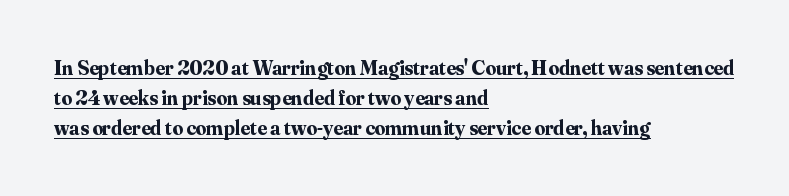
The image shows 21 px bold type, upright; set left-aligned, normal line spacing (1.43x), normal letter spacing, underlined.
